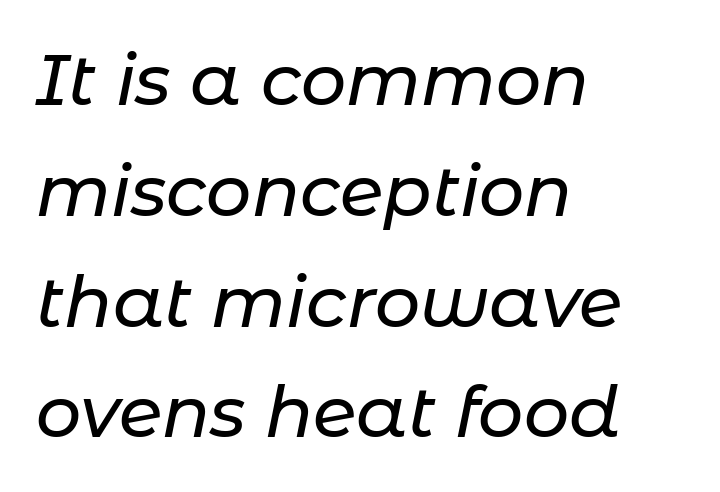
The image shows 71 px text type, italic (leaning right); set left-aligned, normal line spacing (1.56x), normal letter spacing, not underlined; low stroke contrast and a medium x-height.
